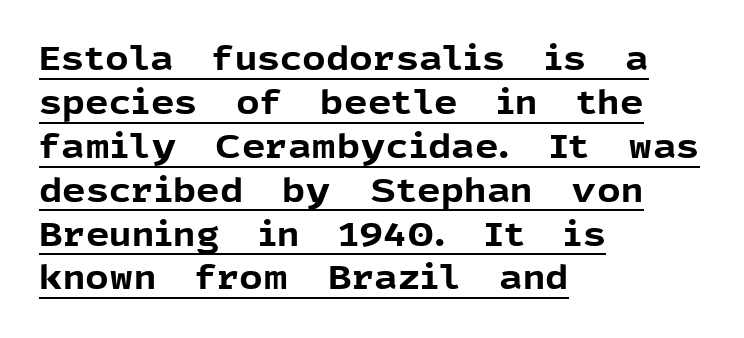
Q: Is the text bold? A: Yes.
Q: Is the text italic (slanted)? A: No, it is upright.
Q: Is the typeface a serif or a sans-serif typeface? A: Sans-serif.
Q: Is the text underlined? A: Yes.
Q: How is the paragraph aligned? A: Left-aligned.
Q: Is the spacing between letters normal or unusually wide? A: Normal.
Q: Is the spacing between lines tight, normal or loose? A: Normal.
Q: Width (condensed, normal, or wide)? A: Normal.
Q: x-height? A: Medium.
Q: Monospaced? A: No.
